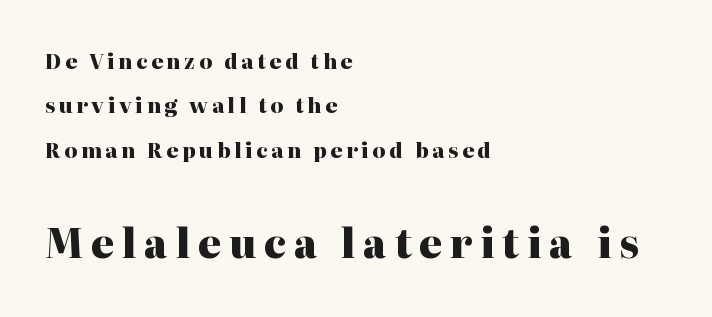
{"serif": "yes", "italic": "no", "bold": "yes", "weight": "heavy", "width": "normal", "stroke_contrast": "high", "x_height": "medium", "monospaced": "no", "underline": "no", "align": "left", "line_spacing": "loose", "line_spacing_ratio": 2.22, "larger_block": "second", "size_ratio": 2.0, "glyph_px": 40}
